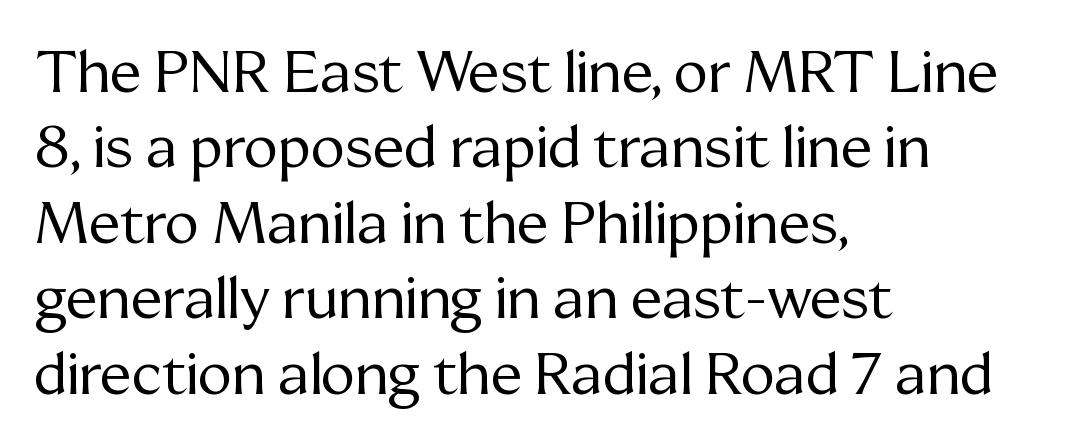
Q: Is the text bold? A: No.
Q: Is the text italic (slanted)? A: No, it is upright.
Q: Is the typeface a serif or a sans-serif typeface? A: Serif.
Q: Is the text underlined? A: No.
Q: How is the paragraph aligned? A: Left-aligned.
Q: Is the spacing between letters normal or unusually wide? A: Normal.
Q: Is the spacing between lines tight, normal or loose? A: Normal.
Q: Width (condensed, normal, or wide)? A: Normal.
Q: Stroke contrast? A: Medium.
Q: x-height? A: Medium.
Q: Monospaced? A: No.
